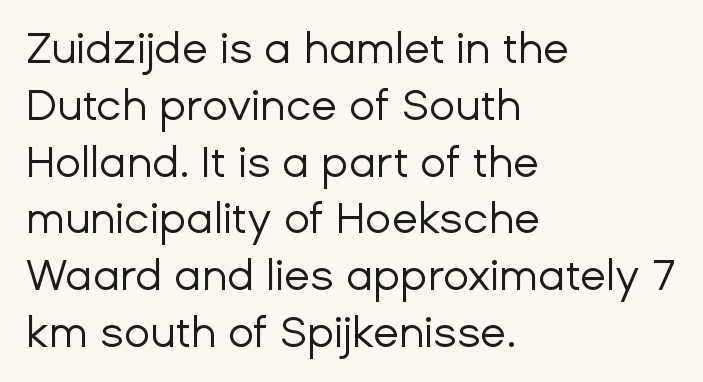
{"serif": "no", "italic": "no", "bold": "no", "weight": "regular", "width": "normal", "stroke_contrast": "low", "x_height": "medium", "monospaced": "no", "underline": "no", "align": "left", "line_spacing": "normal", "line_spacing_ratio": 1.32, "letter_spacing": "normal", "letter_spacing_em": 0.0, "glyph_px": 43}
